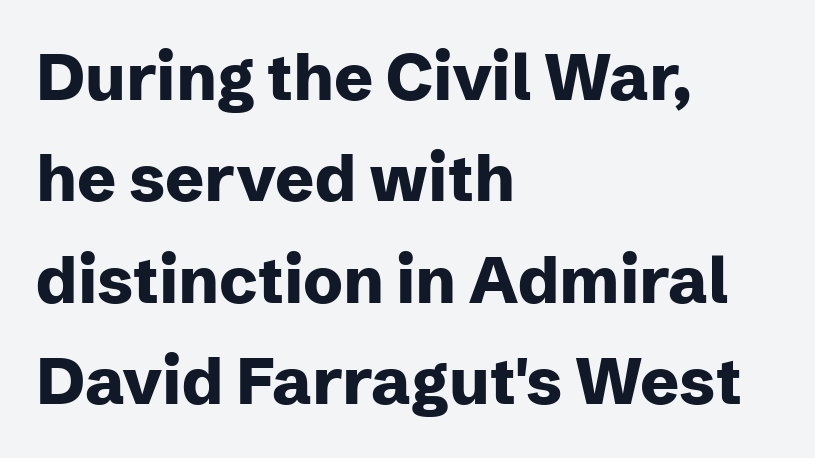
Spacing between characters is what you'd get straight out of the box. Nobody drew a line under any word here. Note the varied advance widths — an 'i' is clearly narrower than an 'm'. Notice how thick the strokes are: this is what a full bold looks like.
